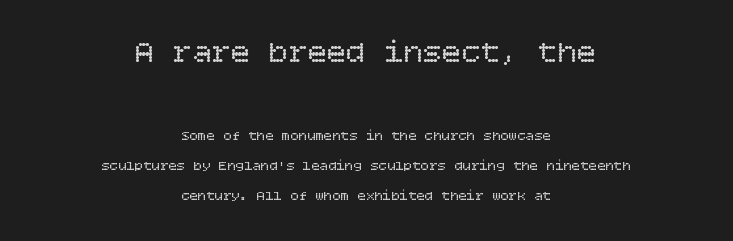
Look at the glyph heights: the upper group is clearly the bigger setting. Plain, unruled lines of type. When letters stand straight like this, we call the style roman or upright. The passage shown stacks its lines with a broad gap.
